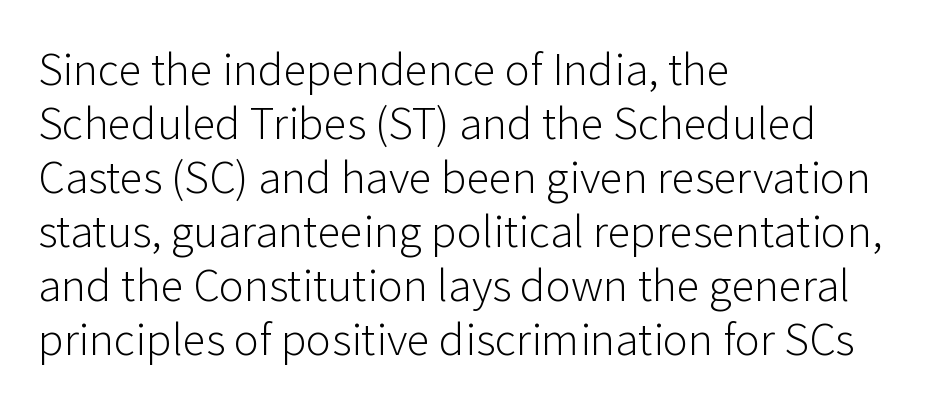
Students, observe: this is what under-led, compact text looks like. The passage shown is not underscored anywhere. This sample uses an upright cut, with every glyph sitting square on the baseline. Typographically, this falls in the sans-serif category.
